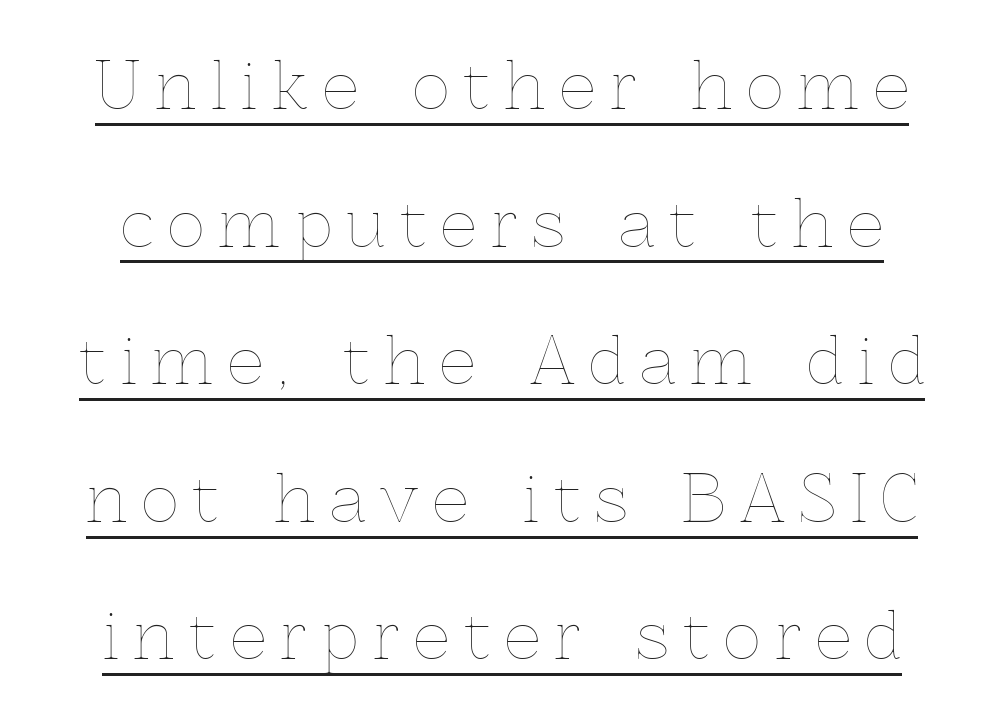
{"italic": "no", "bold": "no", "weight": "thin", "width": "normal", "x_height": "medium", "monospaced": "no", "underline": "yes", "line_spacing": "loose", "line_spacing_ratio": 2.15, "letter_spacing": "wide", "letter_spacing_em": 0.23, "glyph_px": 64}
